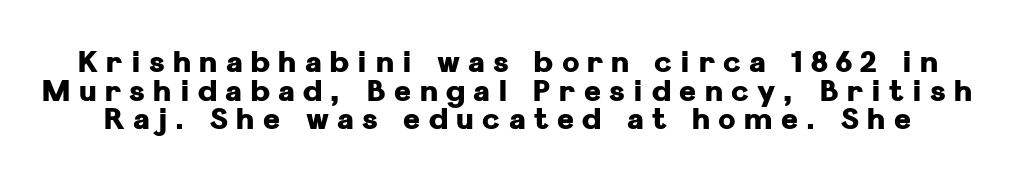
{"serif": "no", "italic": "no", "bold": "yes", "weight": "heavy", "width": "normal", "stroke_contrast": "low", "x_height": "medium", "monospaced": "no", "underline": "no", "line_spacing": "tight", "line_spacing_ratio": 0.99, "letter_spacing": "wide", "letter_spacing_em": 0.29, "glyph_px": 29}
